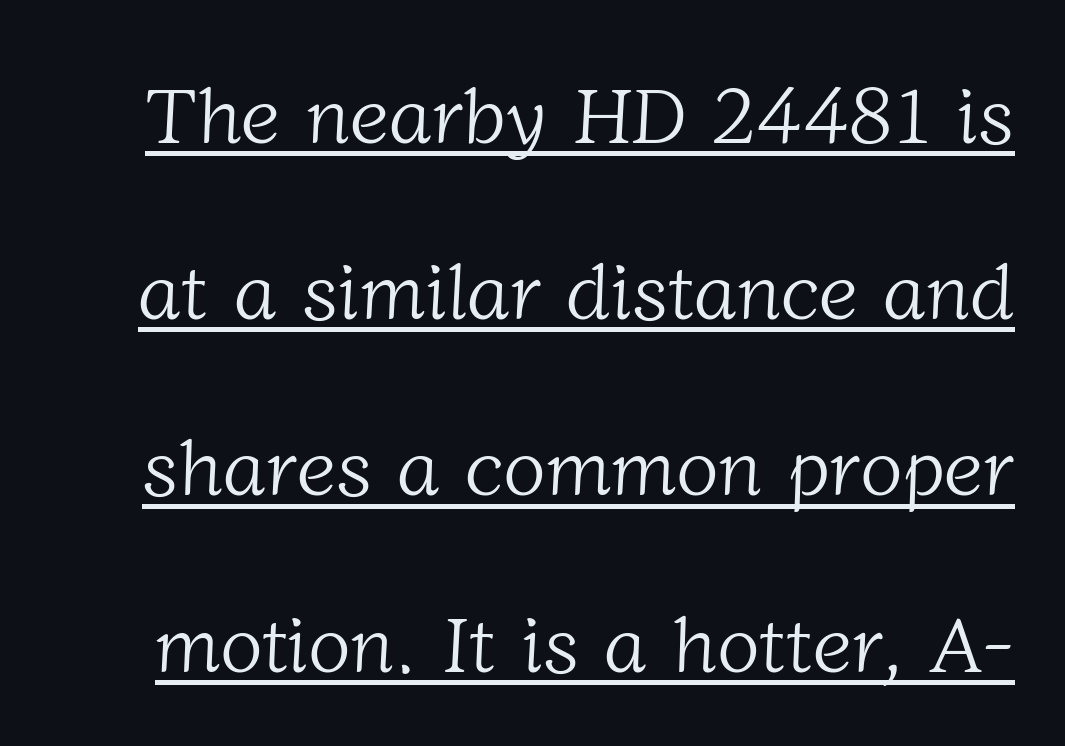
Q: Is the text bold? A: No.
Q: Is the typeface a serif or a sans-serif typeface? A: Serif.
Q: Is the text underlined? A: Yes.
Q: Is the spacing between letters normal or unusually wide? A: Normal.
Q: Is the spacing between lines tight, normal or loose? A: Loose.
Q: Width (condensed, normal, or wide)? A: Normal.
Q: Stroke contrast? A: Low.
Q: x-height? A: Medium.
Q: Monospaced? A: No.
